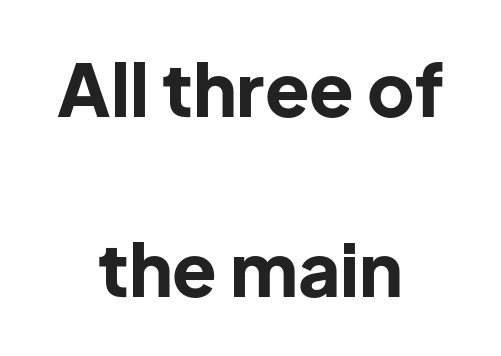
On the weight axis this lands at bold, roughly 700. No word sits above an underline. You could fit nearly another row in the gap between these rows. You could not count columns in this text — the font is proportionally spaced.
